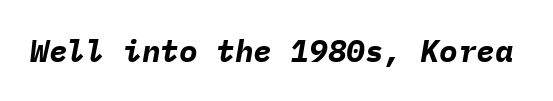
{"italic": "yes", "lean": "right", "slant_degrees": 9, "bold": "yes", "weight": "bold", "width": "normal", "stroke_contrast": "low", "x_height": "medium", "monospaced": "yes", "underline": "no", "letter_spacing": "normal", "letter_spacing_em": 0.0, "glyph_px": 31}
